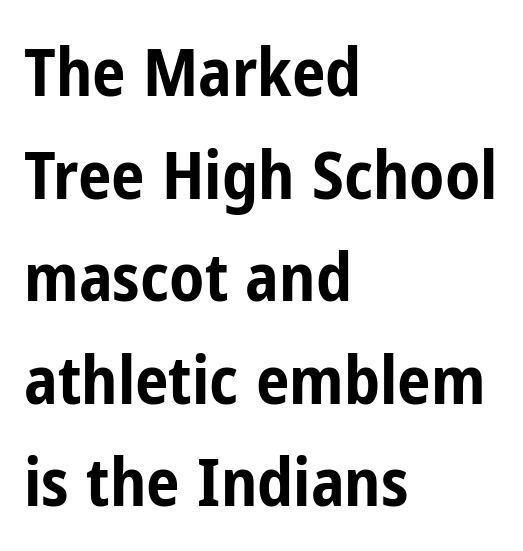
{"serif": "no", "italic": "no", "bold": "yes", "weight": "bold", "width": "condensed", "stroke_contrast": "low", "x_height": "medium", "monospaced": "no", "underline": "no", "align": "left", "line_spacing": "normal", "line_spacing_ratio": 1.53, "letter_spacing": "normal", "letter_spacing_em": 0.0, "glyph_px": 67}
